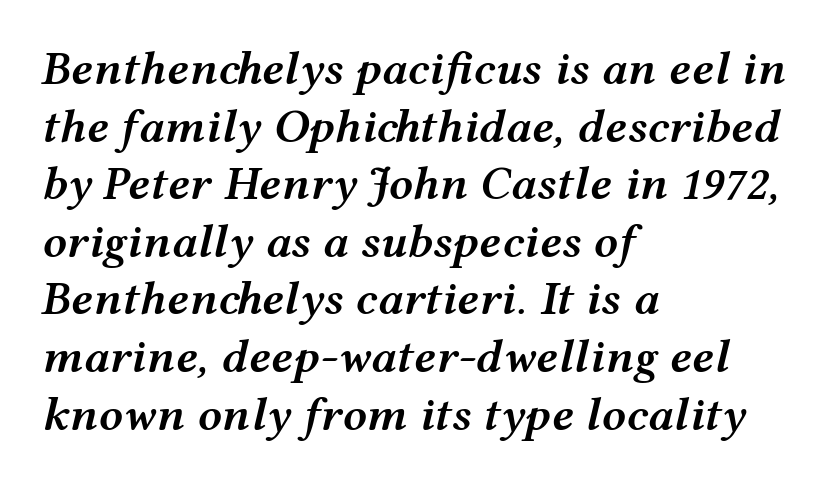
Think of a printed novel: that variable character pitch is what you see here. Short note: letters normally spaced. Does the lettering tilt? It does — this is italic. The foot of each line stays bare and open. The rendering uses a semibold face; strokes are thickened but not to full bold. Horizontal alignment here is leftward, the default for most running prose.
